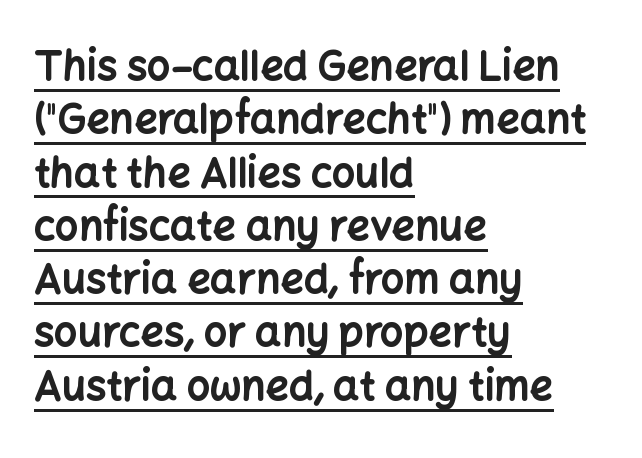
{"serif": "no", "italic": "no", "bold": "yes", "weight": "bold", "width": "normal", "stroke_contrast": "low", "x_height": "medium", "monospaced": "no", "underline": "yes", "align": "left", "line_spacing": "normal", "line_spacing_ratio": 1.3, "letter_spacing": "normal", "letter_spacing_em": 0.0, "glyph_px": 41}
